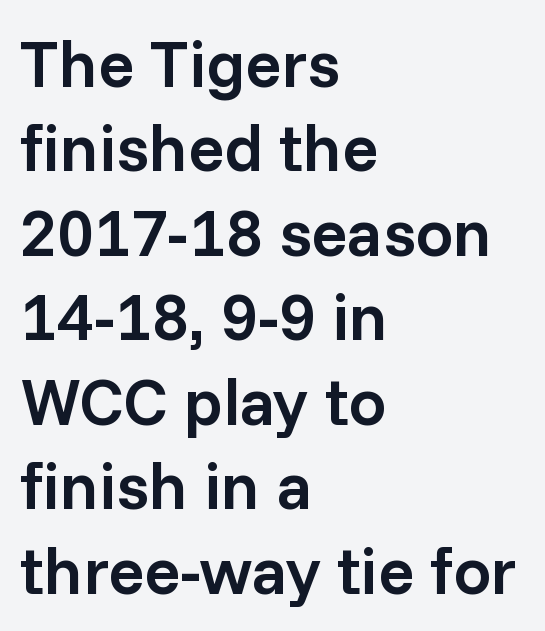
The image shows 67 px semibold sans-serif type, upright; set left-aligned, normal line spacing (1.26x), normal letter spacing, not underlined; low stroke contrast and a medium x-height.
